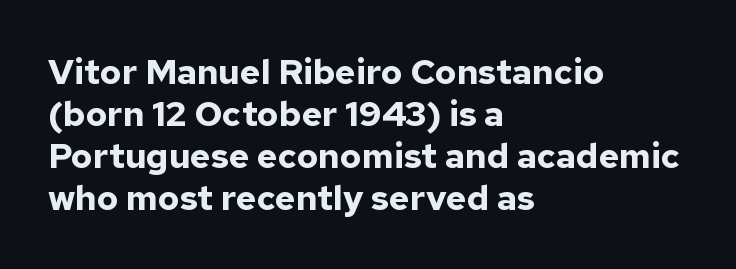
The image shows 35 px bold sans-serif type, upright; set left-aligned, line spacing 1.2x, normal letter spacing, not underlined; low stroke contrast and a medium x-height.
